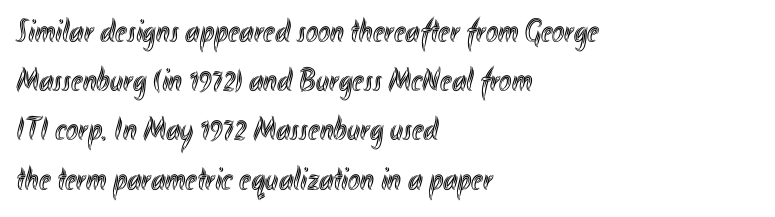
In terms of leading, this rendering sits right in the middle. Is this a fixed-width face? No — the glyphs have proportional, varying widths. Inter-character spacing is left at the font's built-in metrics.
